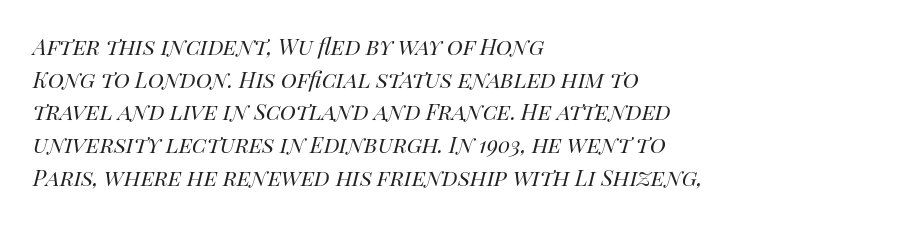
Q: Is the text bold? A: No.
Q: Is the text italic (slanted)? A: Yes, it leans right by about 14 degrees.
Q: Is the text underlined? A: No.
Q: How is the paragraph aligned? A: Left-aligned.
Q: Is the spacing between letters normal or unusually wide? A: Normal.
